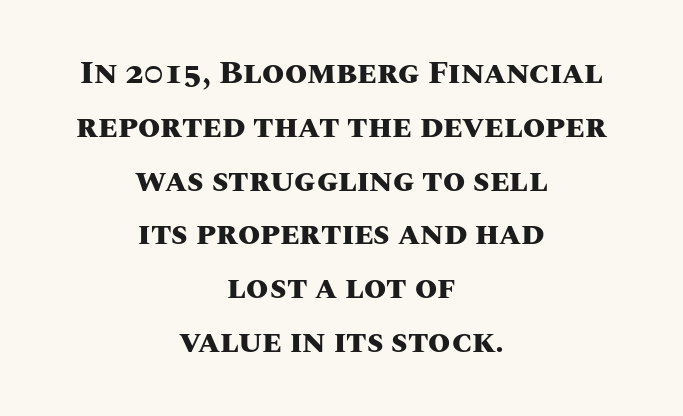
{"italic": "no", "bold": "yes", "weight": "heavy", "width": "normal", "stroke_contrast": "medium", "x_height": "large", "monospaced": "no", "underline": "no", "align": "center", "line_spacing": "normal", "line_spacing_ratio": 1.68, "letter_spacing": "normal", "letter_spacing_em": 0.0, "glyph_px": 32}
